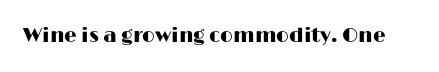
These lines keep a tight, regular rhythm from letter to letter. Unmarked baselines from the first word to the last. Italic: no, the glyphs are upright roman.
